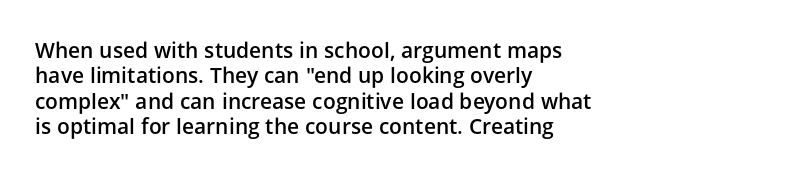
Characters follow at the spacing the type designer built in. Quick note: underline off. Line beginnings align vertically; line endings do not. Does the lettering tilt? It doesn't — this is upright. This is moderately heavy type, rendered in semibold.
